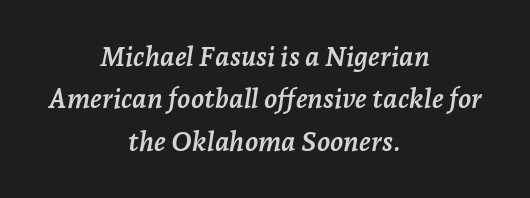
Q: Is the text bold? A: Yes.
Q: Is the text italic (slanted)? A: Yes, it leans right by about 7 degrees.
Q: Is the text underlined? A: No.
Q: How is the paragraph aligned? A: Centered.
Q: Is the spacing between letters normal or unusually wide? A: Normal.
Q: Is the spacing between lines tight, normal or loose? A: Normal.
